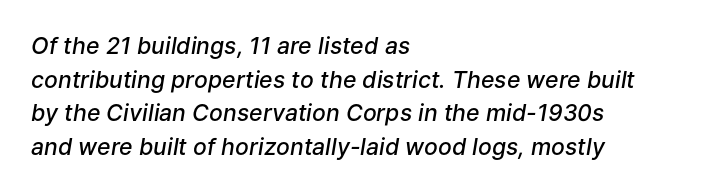
Does the weight exceed regular? Yes, but only to semibold. The typography opts for an oblique posture over an upright one. Each row of text sits above clean, open space. A classic flush-left, rag-right setting is used for this passage. Students, observe: this is what conventionally led text looks like. Between one letter and the next there's only the usual sliver of space.
